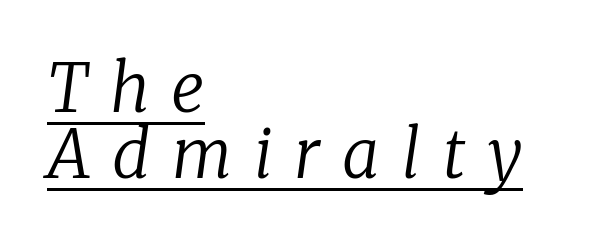
The image shows 66 px regular-weight serif type, italic (leaning right); set left-aligned, tight line spacing (1.0x), unusually wide letter spacing (+0.33 em), underlined; low stroke contrast and a medium x-height.
